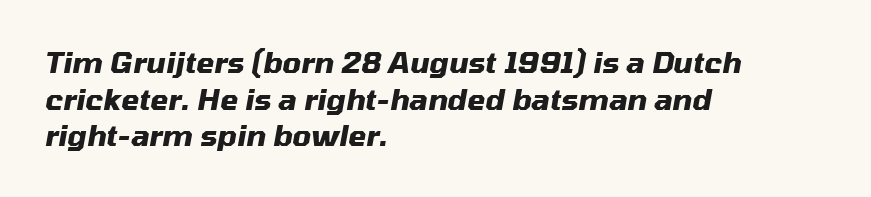
Q: Is the text bold? A: Yes.
Q: Is the text italic (slanted)? A: Yes, it leans right by about 10 degrees.
Q: Is the text underlined? A: No.
Q: How is the paragraph aligned? A: Left-aligned.
Q: Is the spacing between letters normal or unusually wide? A: Normal.
Q: Is the spacing between lines tight, normal or loose? A: Normal.
Q: Width (condensed, normal, or wide)? A: Normal.
Q: Stroke contrast? A: Medium.
Q: x-height? A: Medium.
Q: Monospaced? A: No.
